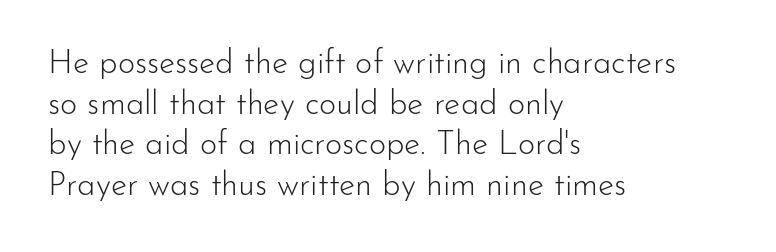
The face used here is proportionally spaced, like ordinary book or web type. Is the stroke heavy? The answer is a plain regular-or-lighter. Any mark beneath the type? The region is blank. This sample uses an upright cut, with every glyph sitting square on the baseline. Standard letterfit; no display-style spreading of the glyphs. The paragraph has a hard left edge and a soft right edge.
